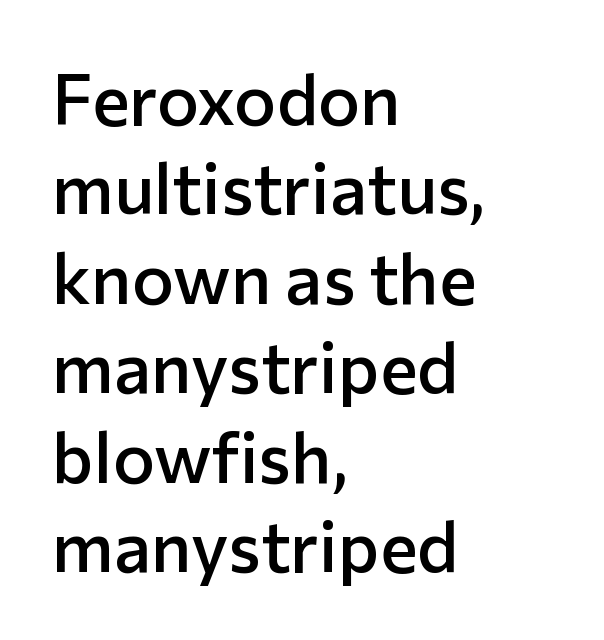
{"serif": "no", "italic": "no", "bold": "semi", "weight": "semibold", "width": "normal", "stroke_contrast": "low", "x_height": "medium", "monospaced": "no", "underline": "no", "align": "left", "line_spacing": "normal", "line_spacing_ratio": 1.26, "letter_spacing": "normal", "letter_spacing_em": 0.0, "glyph_px": 71}
